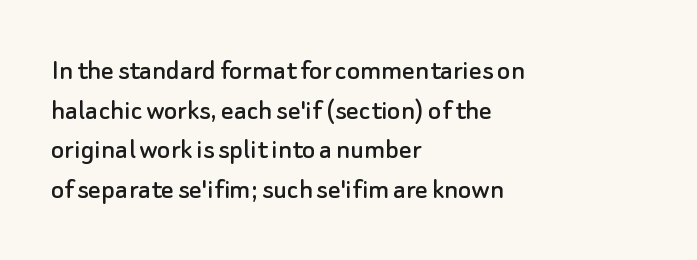
This is the regular roman posture of the typeface. Proportional: the letters do not fall into vertical columns. The designer left line spacing at the default. These lines are composed in type without serifs. These lines keep a tight, regular rhythm from letter to letter. Descenders hang freely into open space.
